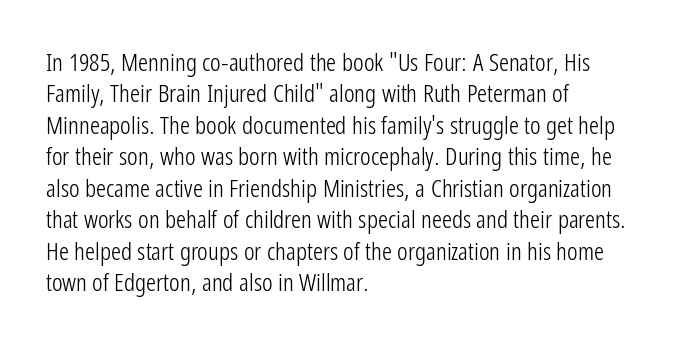
No letter is thick-stroked: the sample isn't bold. This is roman type, the default non-slanted kind. One glance says typical: line gaps are just what's usual. Plain, unruled lines of type. This sample is left-justified, so line endings fall wherever the words run out.
